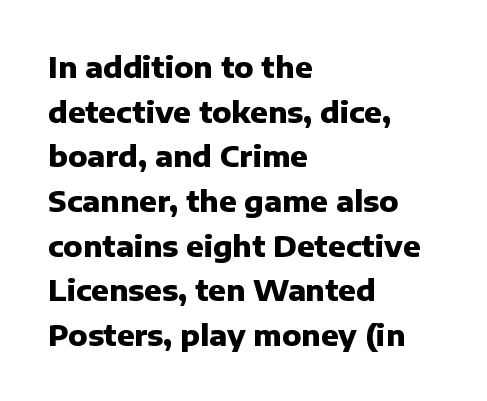
Compared with an ordinary text face, these strokes are far heavier — a full bold. One-word summary of the alignment: left. Looks like regular typesetting: each glyph gets only the width it needs. The passage shown is typeset with a sans-serif family. This is the regular roman posture of the typeface. Observe the ordinary spacing: letters are neighbours, not strangers.
